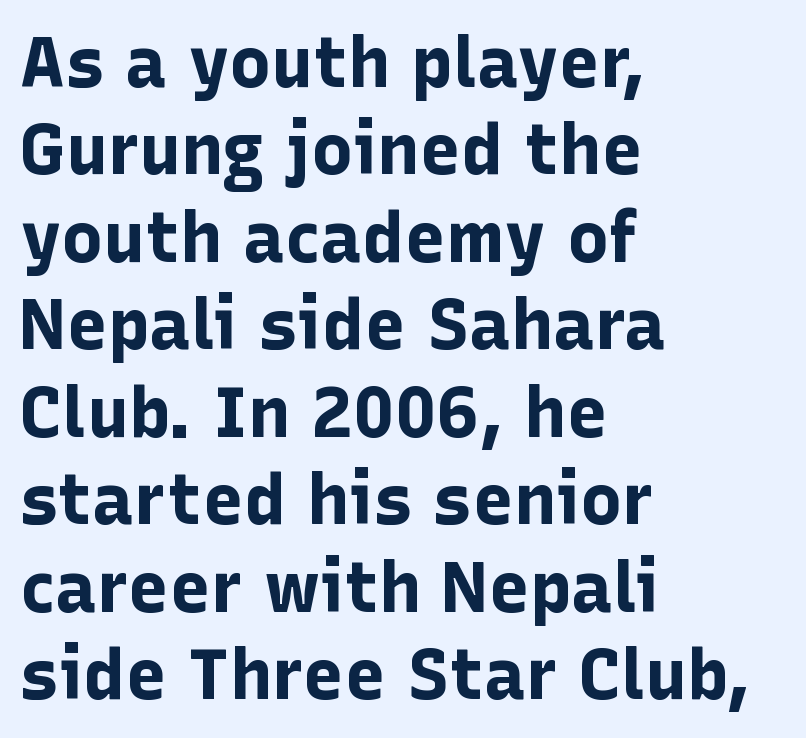
The image shows 70 px bold sans-serif type, upright; set left-aligned, normal line spacing (1.25x), normal letter spacing, not underlined; low stroke contrast and a medium x-height.
